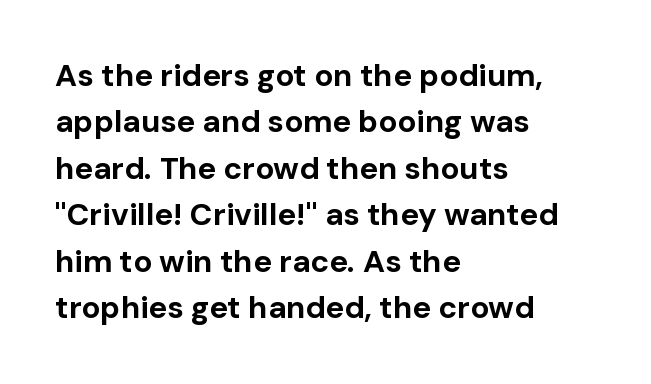
Character widths vary here, with narrow letters taking less room than wide ones. The rendering anchors every line to the left-hand side. Thick stems and heavy bowls — unmistakably bold. This is roman type, the default non-slanted kind. Unmarked baselines from the first word to the last. Regarding serifs, this sample does without them.
